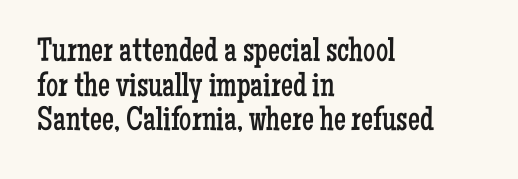
The image shows 34 px regular-weight, condensed serif type, upright; set left-aligned, tight line spacing (1.02x), normal letter spacing, not underlined; low stroke contrast and a medium x-height.
